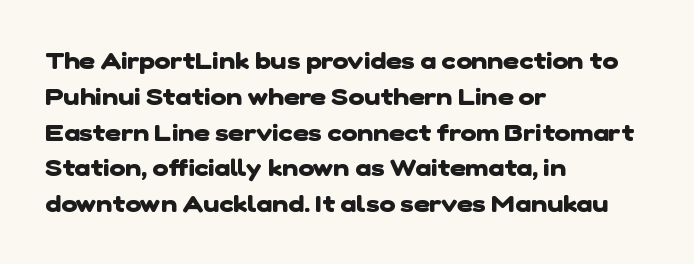
{"bold": "yes", "underline": "no", "align": "left", "line_spacing": "normal", "line_spacing_ratio": 1.49, "letter_spacing": "normal", "letter_spacing_em": 0.0, "glyph_px": 24}
